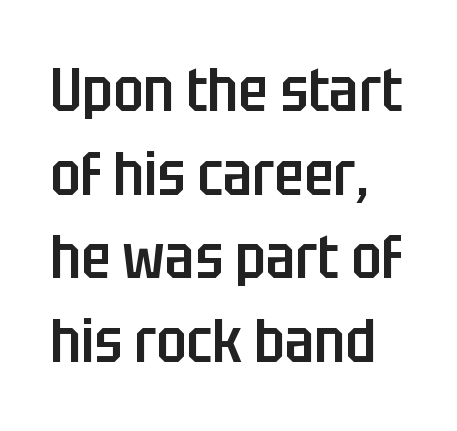
Type without underlining. Reading down the column, the eye jumps a familiar distance to each next line. The axis of the letterforms is exactly vertical. A fair bit of extra ink — the face is semibold, not bold.
